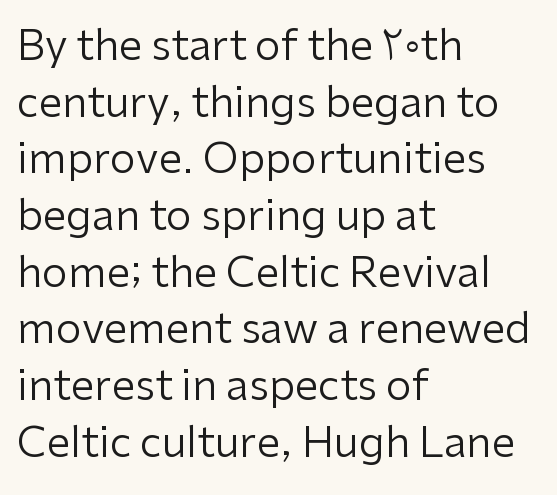
The image shows 42 px regular-weight sans-serif type, upright; set left-aligned, normal line spacing (1.35x), normal letter spacing, not underlined; low stroke contrast and a medium x-height.
